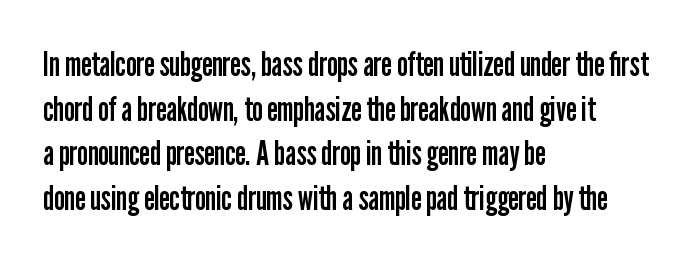
{"serif": "no", "italic": "no", "bold": "no", "weight": "regular", "width": "condensed", "stroke_contrast": "low", "x_height": "medium", "monospaced": "no", "underline": "no", "align": "left", "line_spacing": "normal", "line_spacing_ratio": 1.31, "letter_spacing": "normal", "letter_spacing_em": 0.0, "glyph_px": 34}
